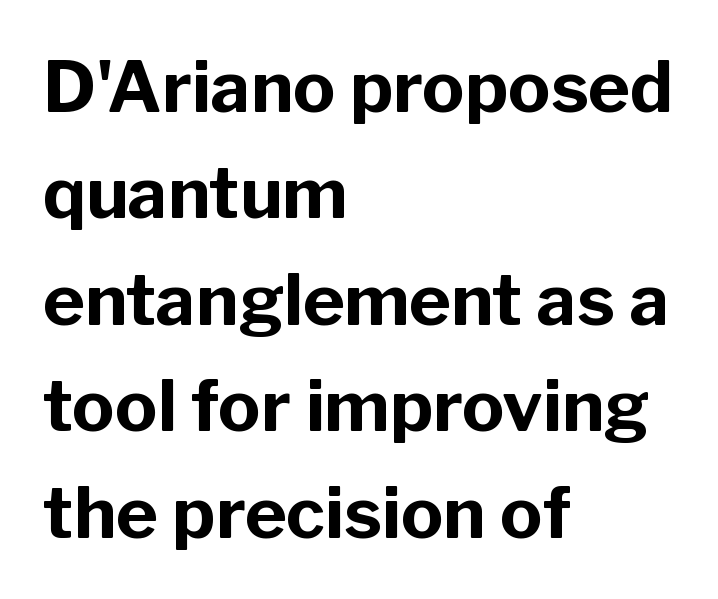
Look at the bottom of the vertical strokes: they stop flat, with no serifs. Compared with an ordinary text face, these strokes are far heavier — a full bold. This sample is left-justified, so line endings fall wherever the words run out. Does the lettering tilt? It doesn't — this is upright. A typesetter would call this leading conventional body-copy spacing. Letter spacing: default.
